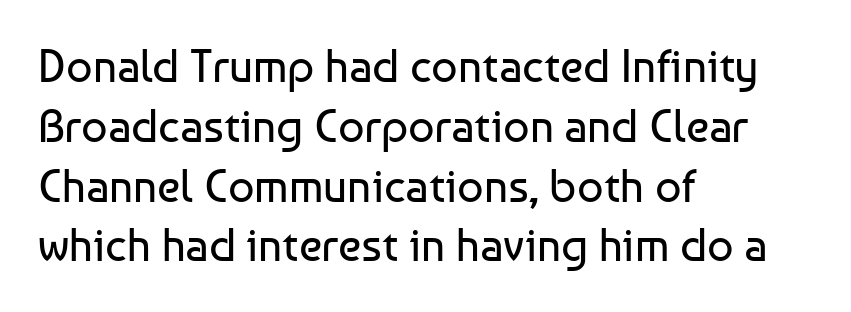
Q: Is the text bold? A: No.
Q: Is the text italic (slanted)? A: No, it is upright.
Q: Is the typeface a serif or a sans-serif typeface? A: Sans-serif.
Q: Is the text underlined? A: No.
Q: How is the paragraph aligned? A: Left-aligned.
Q: Is the spacing between letters normal or unusually wide? A: Normal.
Q: Is the spacing between lines tight, normal or loose? A: Normal.
Q: Width (condensed, normal, or wide)? A: Normal.
Q: Stroke contrast? A: Low.
Q: x-height? A: Medium.
Q: Monospaced? A: No.
